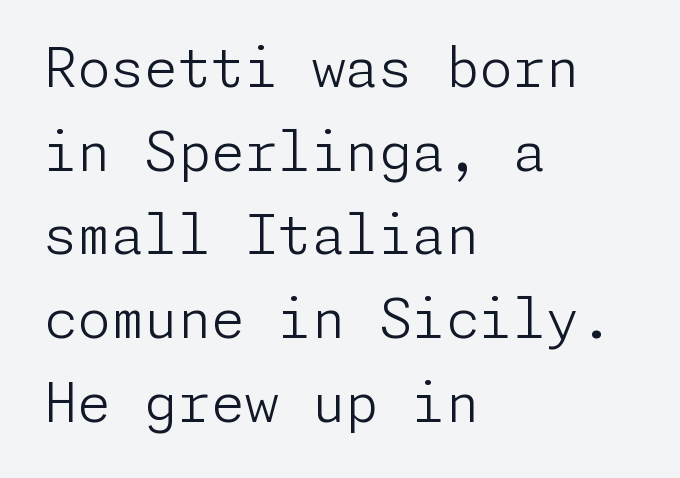
Q: Is the text bold? A: No.
Q: Is the text italic (slanted)? A: No, it is upright.
Q: Is the typeface a serif or a sans-serif typeface? A: Sans-serif.
Q: Is the text underlined? A: No.
Q: How is the paragraph aligned? A: Left-aligned.
Q: Is the spacing between letters normal or unusually wide? A: Normal.
Q: Is the spacing between lines tight, normal or loose? A: Normal.
Q: Width (condensed, normal, or wide)? A: Normal.
Q: Stroke contrast? A: Low.
Q: x-height? A: Medium.
